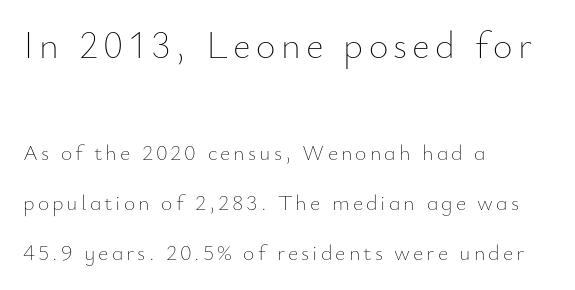
The face looks like a standard text weight, possibly lighter. Posture: straight, roman, zero tilt. The text block is weighted toward the left margin, trailing off unevenly rightward. Just letters on the line, the space beneath them empty. The more generous point size was reserved for the upper chunk. Regarding leading, the lines here are spaced well apart.
